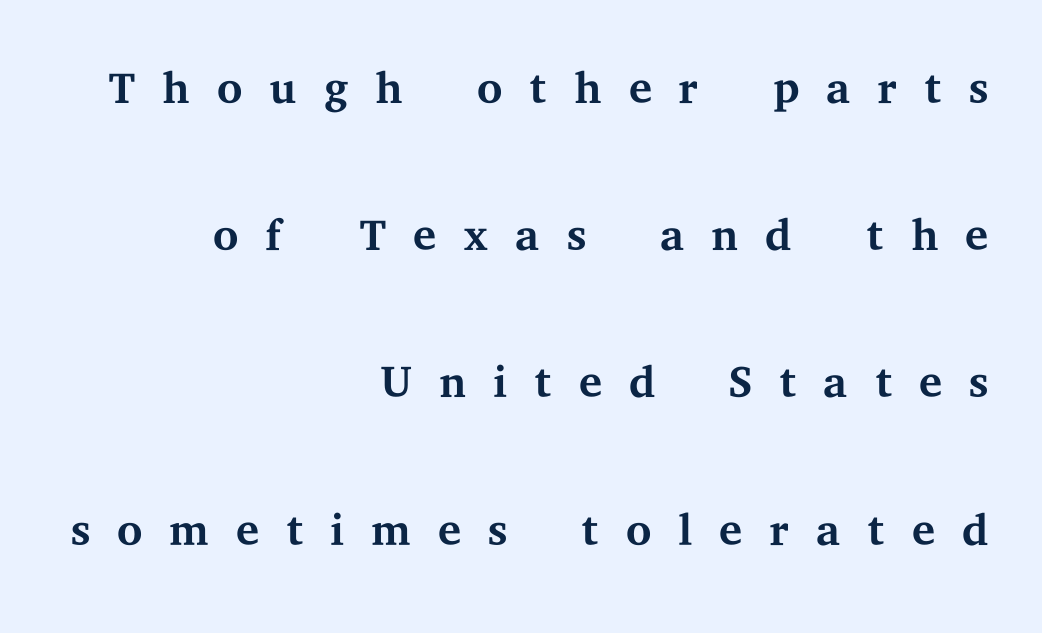
Reading down the block, your eye finds every line finishing at a fixed right position. Is there much room between lines? Yes — plenty of vertical air separates them. This sample uses a serif face. The tracking reads as deliberately expanded to a designer's eye. Spacing verdict: proportional, widths tailored to each character.
